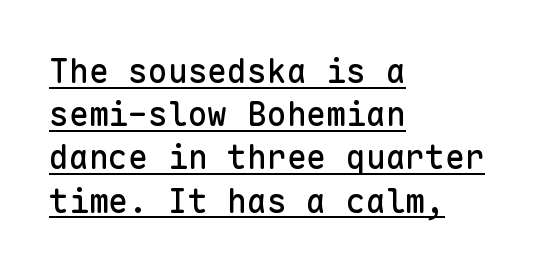
{"serif": "no", "italic": "no", "width": "normal", "stroke_contrast": "low", "x_height": "medium", "monospaced": "yes", "underline": "yes", "align": "left", "line_spacing": "normal", "line_spacing_ratio": 1.31, "letter_spacing": "normal", "letter_spacing_em": 0.0, "glyph_px": 33}
